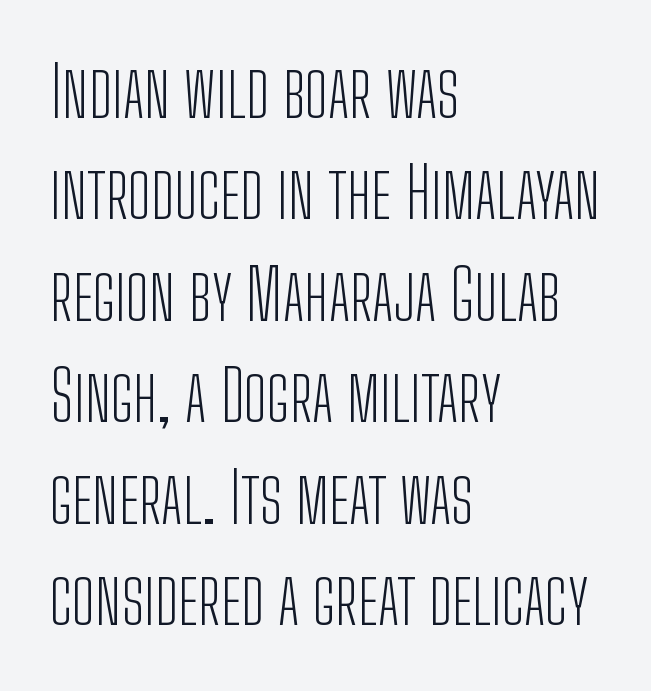
Q: Is the text bold? A: No.
Q: Is the text italic (slanted)? A: No, it is upright.
Q: Is the typeface a serif or a sans-serif typeface? A: Sans-serif.
Q: Is the text underlined? A: No.
Q: How is the paragraph aligned? A: Left-aligned.
Q: Is the spacing between letters normal or unusually wide? A: Normal.
Q: Is the spacing between lines tight, normal or loose? A: Normal.
Q: Width (condensed, normal, or wide)? A: Condensed.
Q: Stroke contrast? A: Low.
Q: x-height? A: Medium.
Q: Monospaced? A: No.
